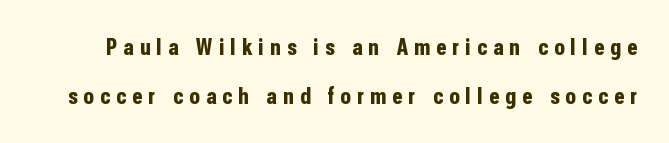
The image shows 24 px bold type, upright; set loose line spacing (2.06x), unusually wide letter spacing (+0.26 em), not underlined.
